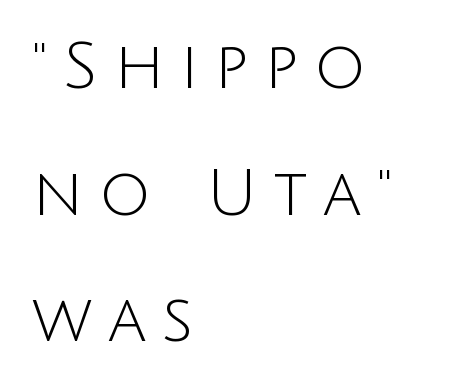
Q: Is the text bold? A: No.
Q: Is the text italic (slanted)? A: No, it is upright.
Q: Is the typeface a serif or a sans-serif typeface? A: Sans-serif.
Q: Is the text underlined? A: No.
Q: How is the paragraph aligned? A: Left-aligned.
Q: Is the spacing between letters normal or unusually wide? A: Unusually wide.
Q: Is the spacing between lines tight, normal or loose? A: Loose.
Q: Width (condensed, normal, or wide)? A: Normal.
Q: Stroke contrast? A: Low.
Q: x-height? A: Large.
Q: Monospaced? A: No.
